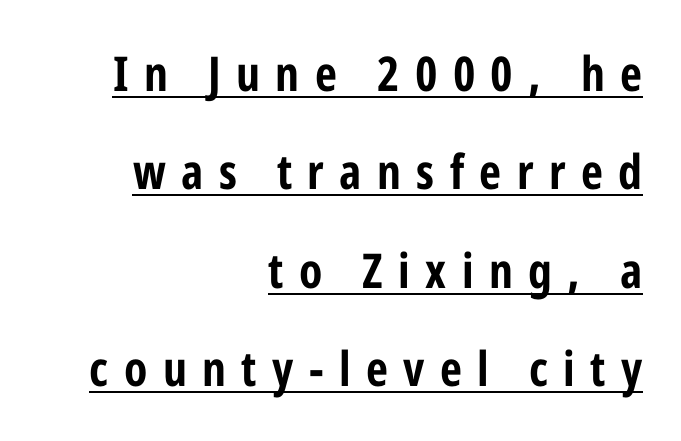
{"serif": "no", "italic": "no", "bold": "yes", "weight": "bold", "width": "condensed", "stroke_contrast": "low", "x_height": "medium", "monospaced": "no", "underline": "yes", "align": "right", "line_spacing": "loose", "line_spacing_ratio": 2.05, "letter_spacing": "wide", "letter_spacing_em": 0.32, "glyph_px": 48}
